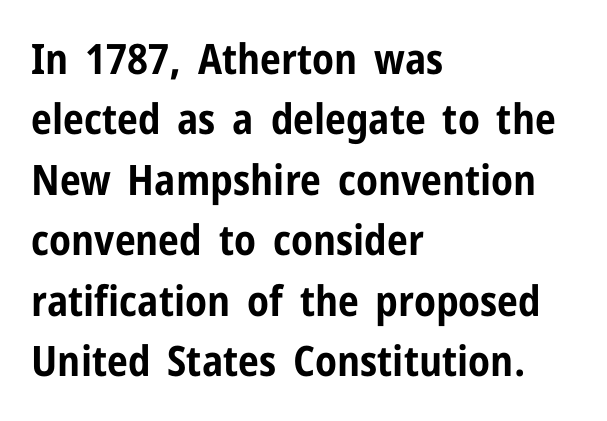
Interline gaps are of average width in this sample. The font is running at its bold setting. This is roman type, the default non-slanted kind. Compared with typical body copy, the letter spacing here is the same. The letters advance in unequal steps, a hallmark of proportional type. The type family on display is of the sans-serif kind.
